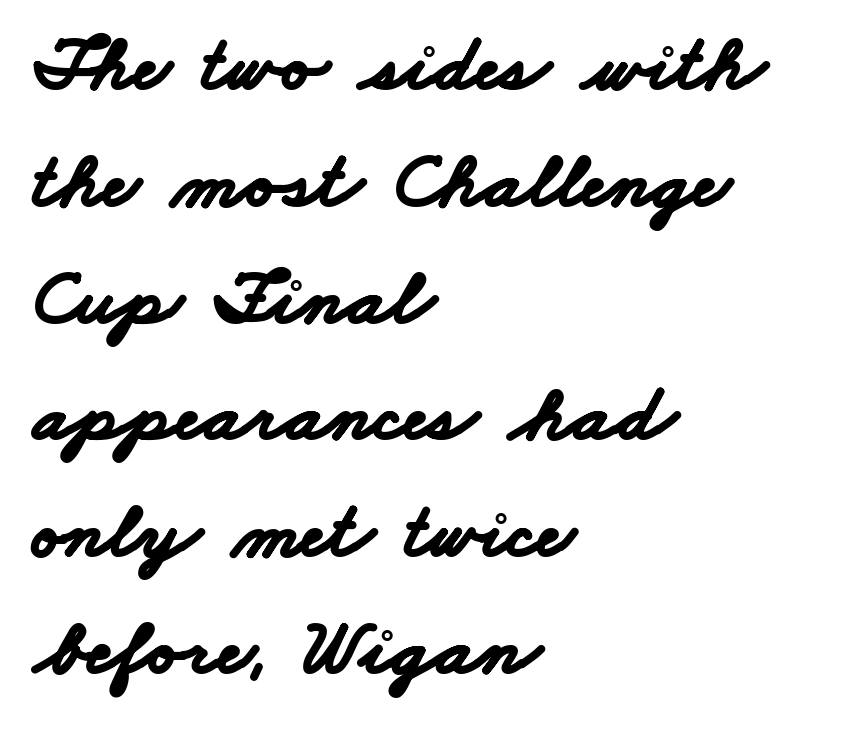
{"serif": "no", "bold": "yes", "weight": "bold", "width": "wide", "stroke_contrast": "low", "x_height": "small", "monospaced": "no", "underline": "no", "align": "left", "line_spacing": "normal", "line_spacing_ratio": 1.46, "letter_spacing": "normal", "letter_spacing_em": 0.0, "glyph_px": 80}
